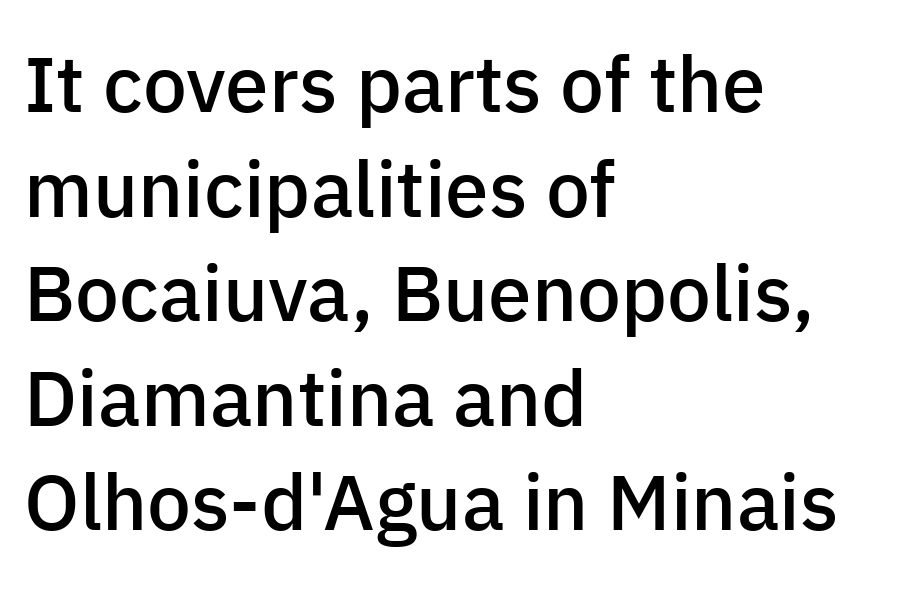
{"serif": "no", "italic": "no", "bold": "semi", "weight": "semibold", "width": "normal", "stroke_contrast": "low", "x_height": "medium", "monospaced": "no", "underline": "no", "align": "left", "line_spacing": "normal", "line_spacing_ratio": 1.34, "letter_spacing": "normal", "letter_spacing_em": 0.0, "glyph_px": 78}
